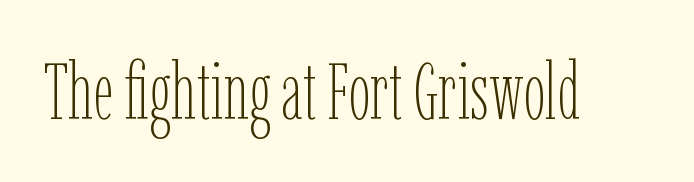
{"italic": "no", "bold": "no", "weight": "thin", "width": "condensed", "stroke_contrast": "low", "x_height": "medium", "monospaced": "no", "underline": "no", "letter_spacing": "normal", "letter_spacing_em": 0.0, "glyph_px": 79}
